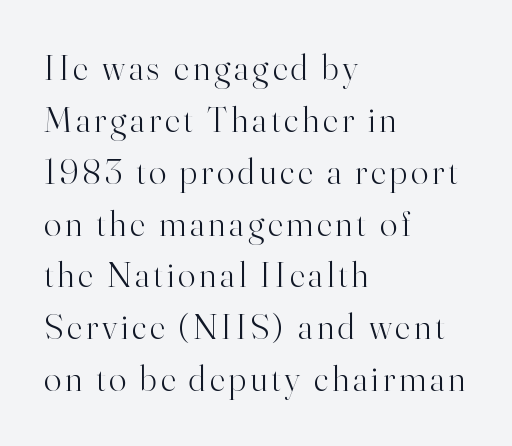
{"serif": "yes", "italic": "no", "bold": "no", "weight": "light", "width": "normal", "stroke_contrast": "high", "x_height": "small", "monospaced": "no", "underline": "no", "align": "left", "line_spacing": "normal", "line_spacing_ratio": 1.44, "glyph_px": 36}
